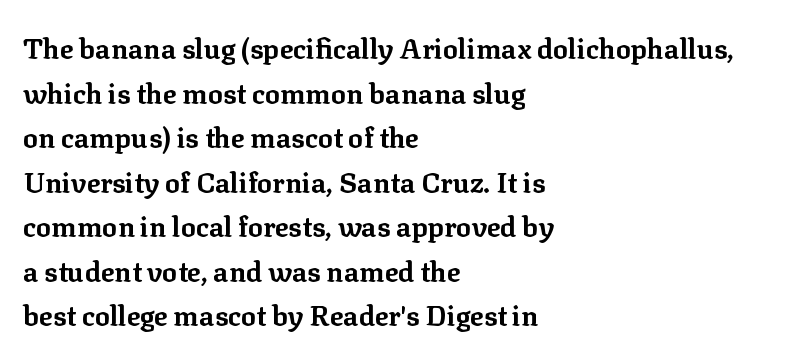
{"serif": "yes", "italic": "no", "bold": "yes", "weight": "bold", "width": "normal", "stroke_contrast": "low", "x_height": "medium", "monospaced": "no", "underline": "no", "align": "left", "line_spacing": "normal", "line_spacing_ratio": 1.59, "letter_spacing": "normal", "letter_spacing_em": 0.0, "glyph_px": 28}
